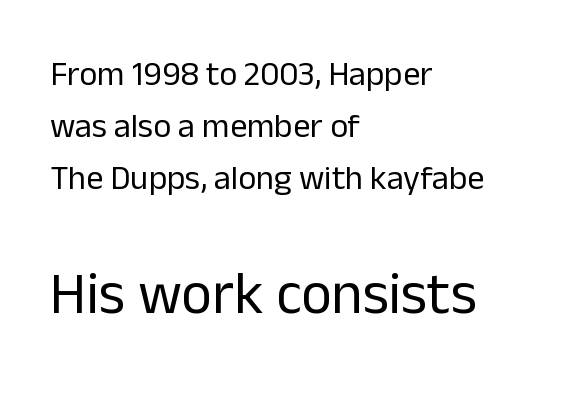
Q: Is the text bold? A: No.
Q: Is the text italic (slanted)? A: No, it is upright.
Q: Is the typeface a serif or a sans-serif typeface? A: Sans-serif.
Q: Is the text underlined? A: No.
Q: How is the paragraph aligned? A: Left-aligned.
Q: Is the spacing between letters normal or unusually wide? A: Normal.
Q: Is the spacing between lines tight, normal or loose? A: Normal.
Q: Which block of text is set in a larger size, the first (top) or the second (bottom)? A: The second (bottom) one.
Q: Width (condensed, normal, or wide)? A: Normal.
Q: Stroke contrast? A: Low.
Q: x-height? A: Medium.
Q: Monospaced? A: No.
